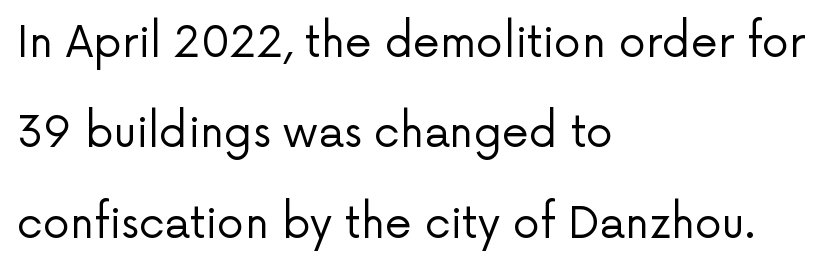
{"serif": "no", "italic": "no", "bold": "no", "weight": "regular", "width": "normal", "stroke_contrast": "low", "x_height": "medium", "monospaced": "no", "underline": "no", "align": "left", "line_spacing": "loose", "line_spacing_ratio": 2.1, "letter_spacing": "normal", "letter_spacing_em": 0.0, "glyph_px": 43}
